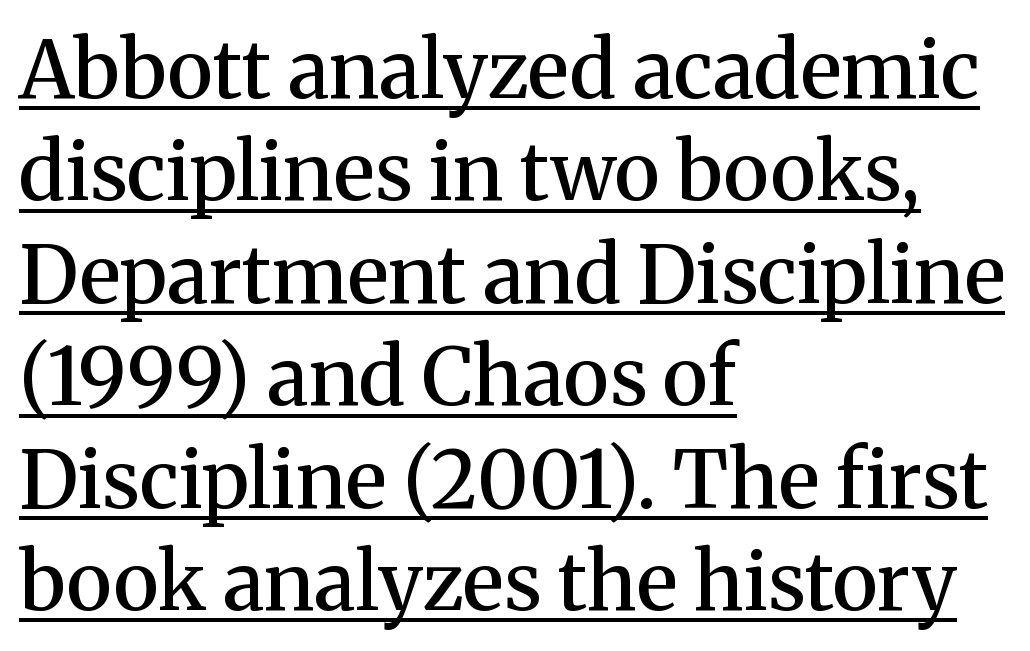
The type is set solid horizontally, with unmodified tracking. These lines carry some extra weight — a demibold, not a full bold. This is roman type, the default non-slanted kind. The designer left line spacing at the default. The face used here is proportionally spaced, like ordinary book or web type. Type style note: has serifs.
